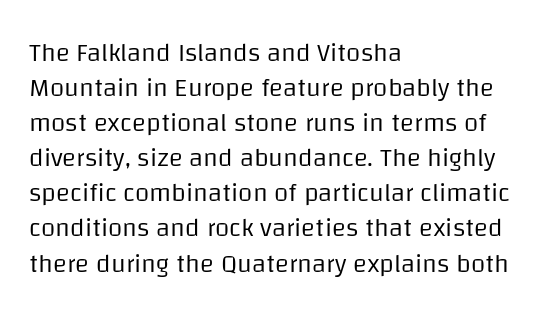
How are the letters spaced? Ordinarily, with no added tracking. Has an underline been added? It has not. Honestly, the row spacing looks completely unremarkable. The font is comparable to plain body text, perhaps lighter. Visually the block forms a straight wall on the left and a jagged coastline on the right.
